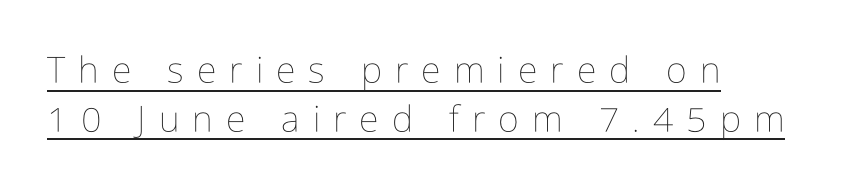
{"italic": "no", "bold": "no", "weight": "thin", "width": "condensed", "stroke_contrast": "low", "x_height": "medium", "monospaced": "no", "underline": "yes", "align": "left", "line_spacing": "normal", "line_spacing_ratio": 1.35, "letter_spacing": "wide", "letter_spacing_em": 0.36, "glyph_px": 36}
